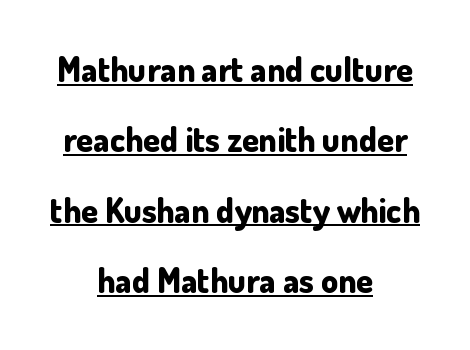
Is there much room between lines? Yes — plenty of vertical air separates them. Horizontal alignment here is central, giving a formal, balanced look. What decoration does the sample have? An underline. Designer's note — italics off, roman on. As a designer I'd log this as weight 700, bold. Type style note: lacks serifs.
